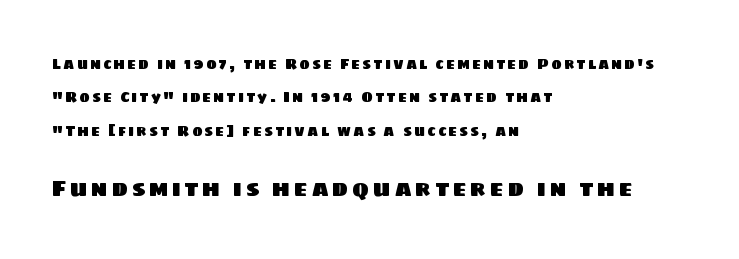
{"underline": "no", "align": "left", "line_spacing": "loose", "line_spacing_ratio": 2.39, "larger_block": "second", "size_ratio": 1.57, "glyph_px": 22}
